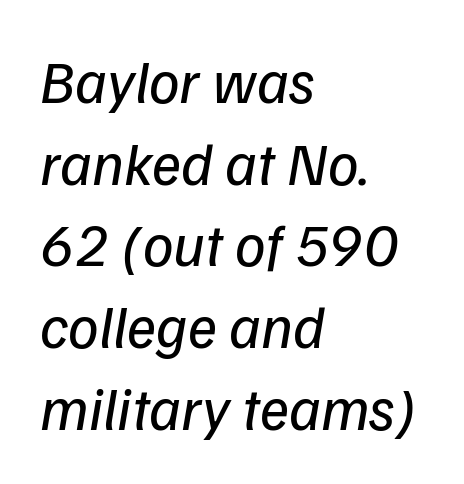
Letter spacing: default. Layout note: lines flush left. The weight tops out at a normal text grade. Leading matches the norm, producing a regular column. Nope, no serifs anywhere on these letters.
